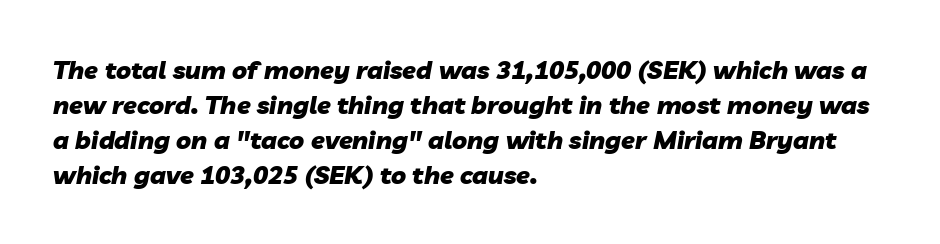
Q: Is the text bold? A: Yes.
Q: Is the text italic (slanted)? A: Yes, it leans right by about 10 degrees.
Q: Is the text underlined? A: No.
Q: How is the paragraph aligned? A: Left-aligned.
Q: Is the spacing between letters normal or unusually wide? A: Normal.
Q: Is the spacing between lines tight, normal or loose? A: Normal.
